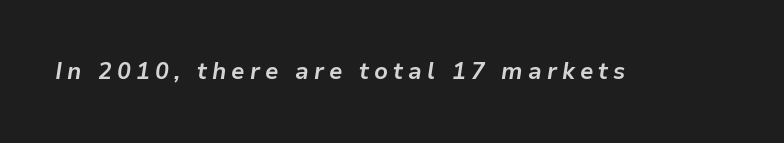
{"italic": "yes", "lean": "right", "slant_degrees": 9, "bold": "yes", "underline": "no", "letter_spacing": "wide", "letter_spacing_em": 0.22, "glyph_px": 23}
